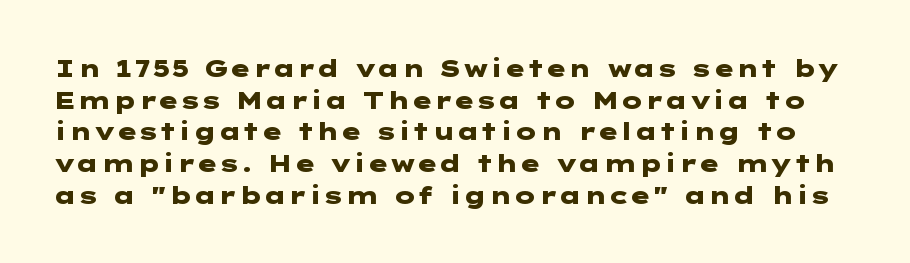
The face used here is rendered with its standard letterfit. Summary of vertical rhythm: regular, with standard interline spacing. Chunky letters — that's bold for sure. The specimen reads as upright at a glance. A bare baseline throughout the passage.
